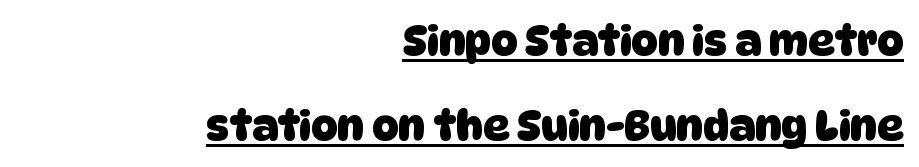
Q: Is the text bold? A: Yes.
Q: Is the typeface a serif or a sans-serif typeface? A: Sans-serif.
Q: Is the text underlined? A: Yes.
Q: How is the paragraph aligned? A: Right-aligned.
Q: Is the spacing between letters normal or unusually wide? A: Normal.
Q: Is the spacing between lines tight, normal or loose? A: Loose.
Q: Width (condensed, normal, or wide)? A: Normal.
Q: Stroke contrast? A: Low.
Q: x-height? A: Large.
Q: Monospaced? A: No.
